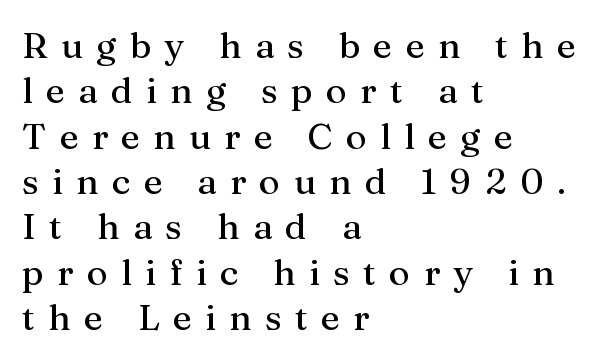
The text block is weighted toward the left margin, trailing off unevenly rightward. Has an underline been added? It has not. Each word looks stretched out because of the extra space between its letters. This rendering employs a face with finishing strokes, i.e., a serif. This sample keeps an unexceptional amount of space between lines.
